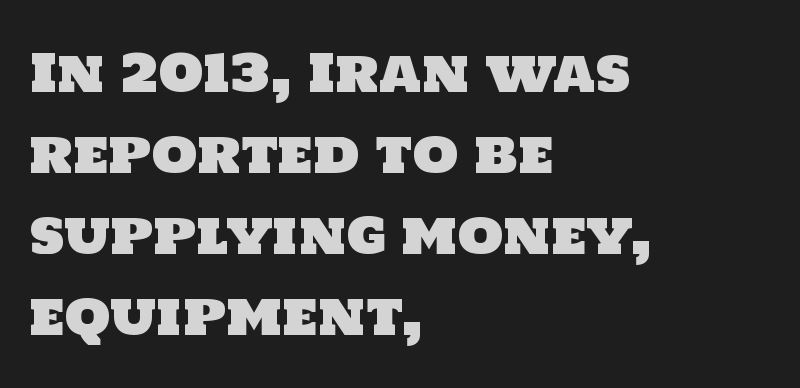
The image shows 52 px sans-serif type; set left-aligned, normal line spacing (1.56x), normal letter spacing, not underlined; low stroke contrast and a large x-height.
